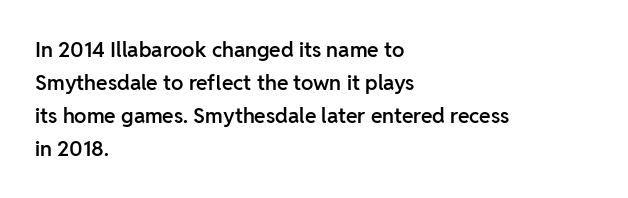
Q: Is the text bold? A: Semi-bold.
Q: Is the text italic (slanted)? A: No, it is upright.
Q: Is the text underlined? A: No.
Q: How is the paragraph aligned? A: Left-aligned.
Q: Is the spacing between letters normal or unusually wide? A: Normal.
Q: Is the spacing between lines tight, normal or loose? A: Normal.
